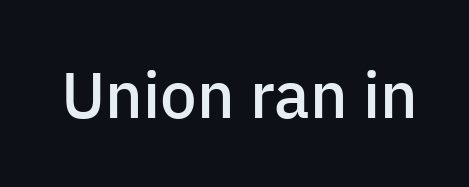
The image shows 65 px semibold sans-serif type, upright; set normal letter spacing, not underlined; low stroke contrast and a medium x-height.
